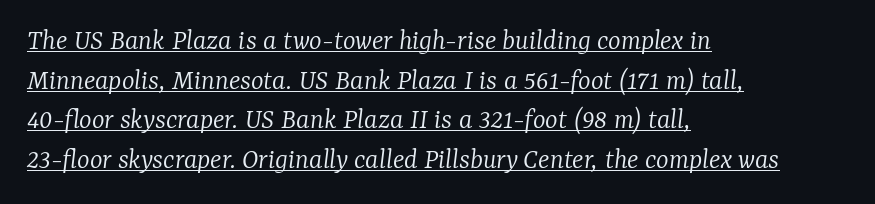
{"serif": "yes", "italic": "yes", "lean": "right", "slant_degrees": 7, "bold": "no", "weight": "light", "width": "normal", "stroke_contrast": "low", "x_height": "medium", "monospaced": "no", "underline": "yes", "align": "left", "line_spacing": "normal", "line_spacing_ratio": 1.32, "letter_spacing": "normal", "letter_spacing_em": 0.0, "glyph_px": 30}
